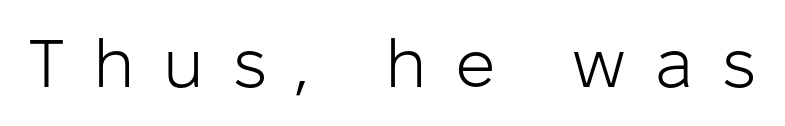
The tracking jumps out immediately: characters are airy and widely separated. Unlike italic type, these characters show no tilt at all. The characters display no serif detailing; their extremities are plain. Do the characters align in a grid? No, the font is proportional. No chunkiness to these letters — they're not bold.
